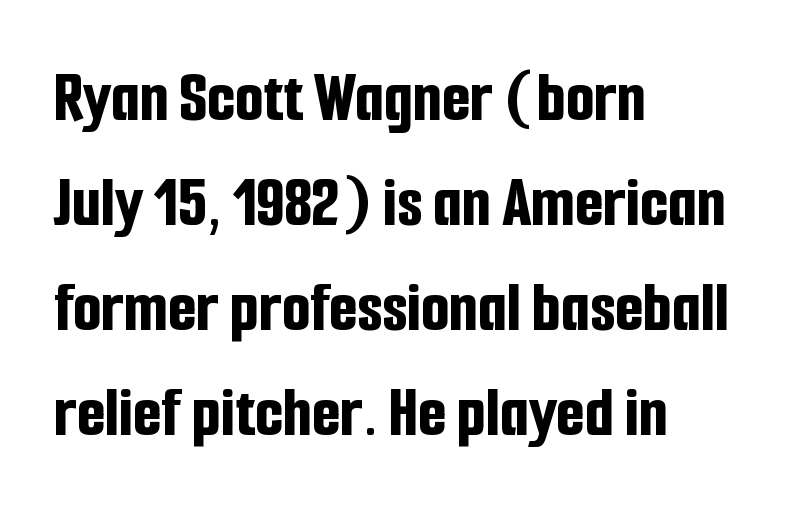
Q: Is the text bold? A: Yes.
Q: Is the text italic (slanted)? A: No, it is upright.
Q: Is the typeface a serif or a sans-serif typeface? A: Sans-serif.
Q: Is the text underlined? A: No.
Q: How is the paragraph aligned? A: Left-aligned.
Q: Is the spacing between letters normal or unusually wide? A: Normal.
Q: Is the spacing between lines tight, normal or loose? A: Normal.
Q: Width (condensed, normal, or wide)? A: Condensed.
Q: Stroke contrast? A: Low.
Q: x-height? A: Medium.
Q: Monospaced? A: No.
